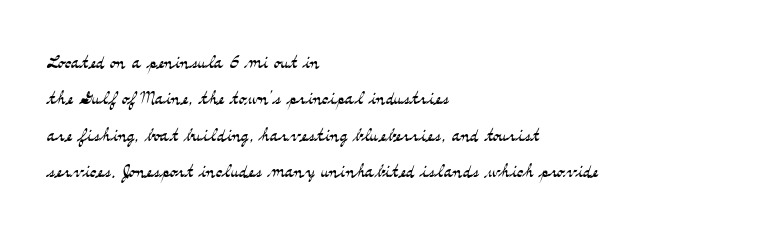
Q: Is the text bold? A: No.
Q: Is the text italic (slanted)? A: Yes.
Q: Is the text underlined? A: No.
Q: How is the paragraph aligned? A: Left-aligned.
Q: Is the spacing between letters normal or unusually wide? A: Normal.
Q: Is the spacing between lines tight, normal or loose? A: Normal.
